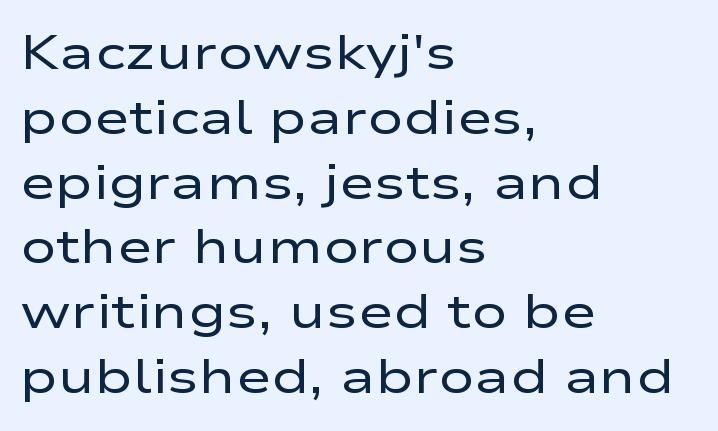
The image shows 48 px regular-weight, wide sans-serif type, upright; set left-aligned, normal line spacing (1.35x), normal letter spacing, not underlined; low stroke contrast and a medium x-height.
